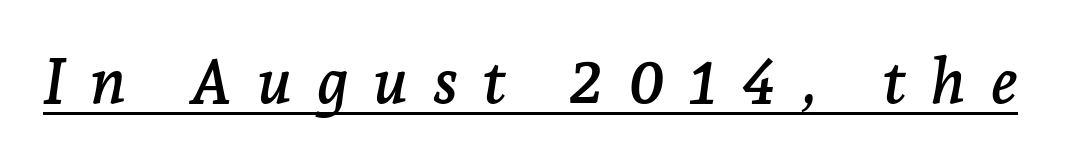
Tracking value appears strongly positive — letters spread wide. You can see a thin bar hugging the bottom of the glyphs. This is oblique type, the kind used for emphasis or titles. Each letter keeps its own natural width here, so spacing adapts to shape.
